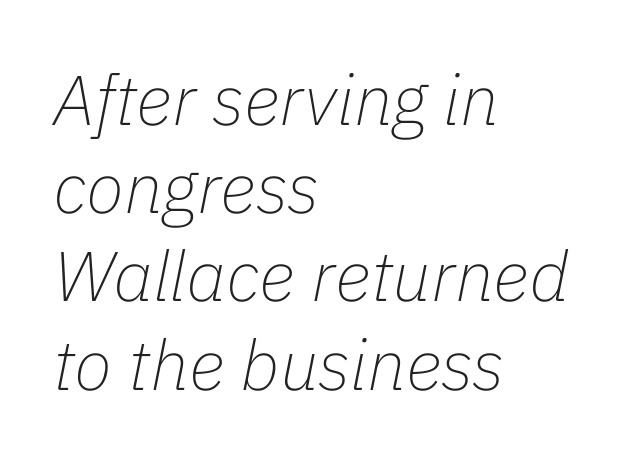
Lines of text with bare space underneath. Unbolded letterforms with no extra heft. The horizontal fit of the characters is conventional and even. The letters advance in unequal steps, a hallmark of proportional type. The rendering uses a moderate line-height, typical for paragraphs. The lines are quadded left.
